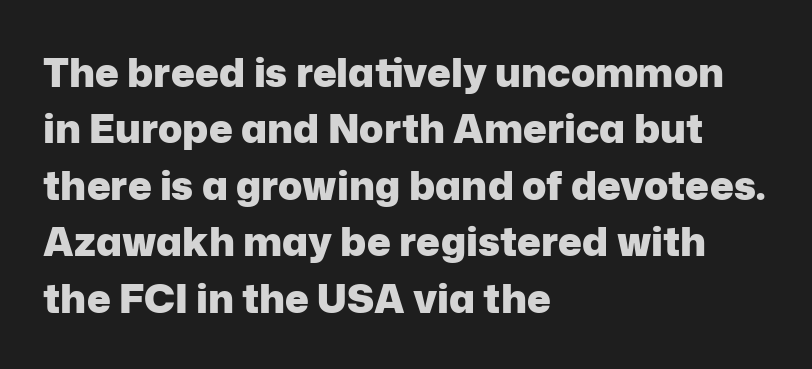
Q: Is the text bold? A: Yes.
Q: Is the text italic (slanted)? A: No, it is upright.
Q: Is the typeface a serif or a sans-serif typeface? A: Sans-serif.
Q: Is the text underlined? A: No.
Q: How is the paragraph aligned? A: Left-aligned.
Q: Is the spacing between letters normal or unusually wide? A: Normal.
Q: Is the spacing between lines tight, normal or loose? A: Normal.
Q: Width (condensed, normal, or wide)? A: Normal.
Q: Stroke contrast? A: Low.
Q: x-height? A: Medium.
Q: Monospaced? A: No.
